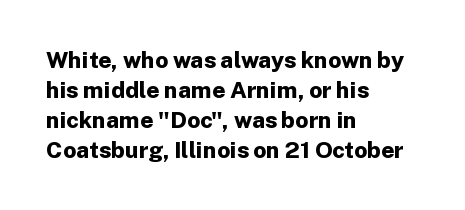
{"italic": "no", "bold": "yes", "underline": "no", "align": "left", "line_spacing": "normal", "line_spacing_ratio": 1.3, "letter_spacing": "normal", "letter_spacing_em": 0.0, "glyph_px": 23}
